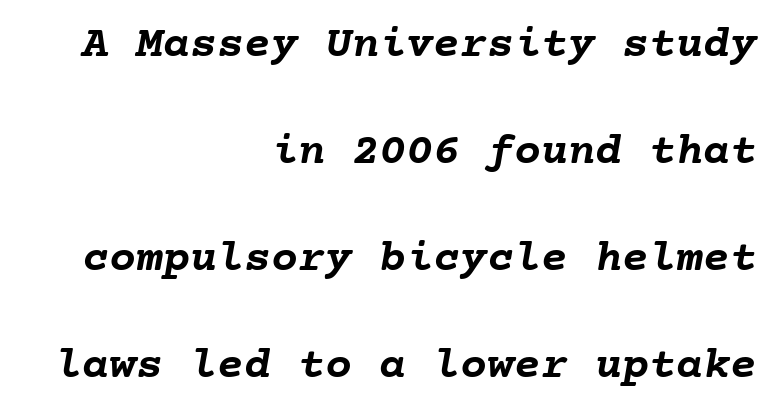
Teacher's note: observe the even right margin — that is flush-right alignment. The face used here is rendered with its standard letterfit. Monospaced: the letters line up in strict vertical columns. Summary of vertical rhythm: relaxed, with wide interline spacing.
